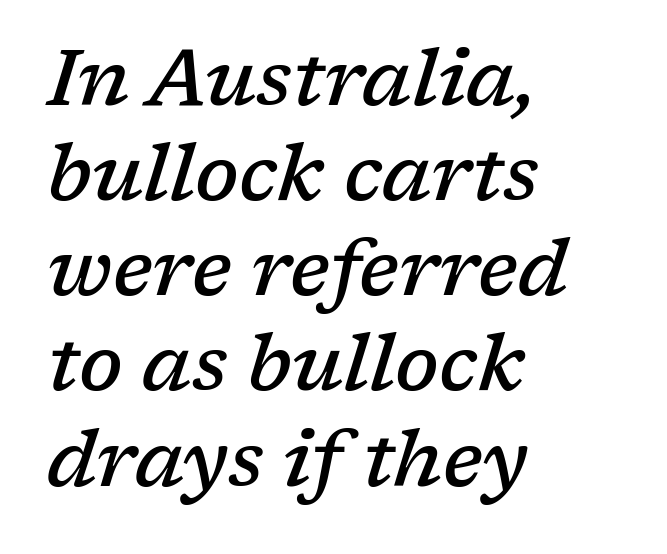
{"serif": "yes", "italic": "yes", "lean": "right", "slant_degrees": 17, "bold": "semi", "weight": "semibold", "width": "normal", "stroke_contrast": "low", "x_height": "medium", "monospaced": "no", "underline": "no", "align": "left", "line_spacing_ratio": 1.22, "letter_spacing": "normal", "letter_spacing_em": 0.0, "glyph_px": 78}
